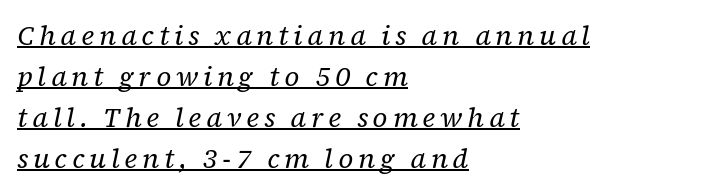
Q: Is the text bold? A: No.
Q: Is the text italic (slanted)? A: Yes, it leans right by about 12 degrees.
Q: Is the text underlined? A: Yes.
Q: How is the paragraph aligned? A: Left-aligned.
Q: Is the spacing between lines tight, normal or loose? A: Normal.
